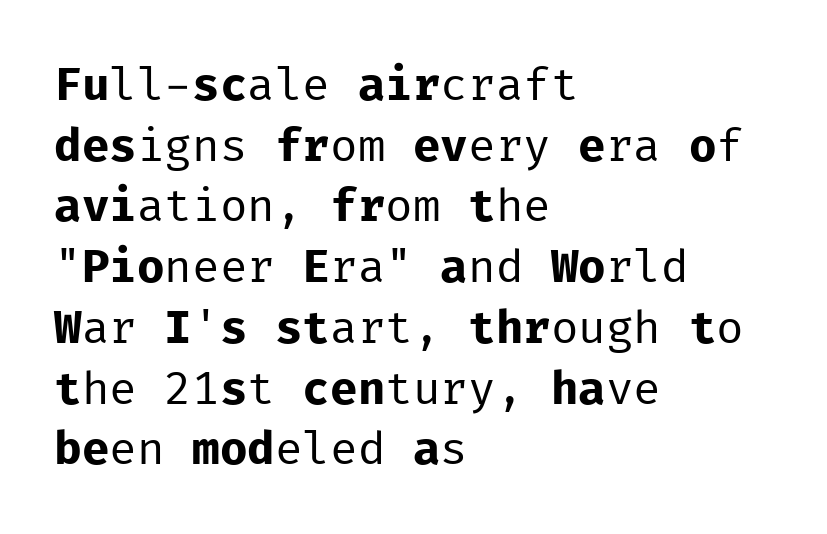
The image shows 46 px regular-weight sans-serif type, upright, monospaced; set left-aligned, normal line spacing (1.32x), normal letter spacing, not underlined; low stroke contrast and a medium x-height.
